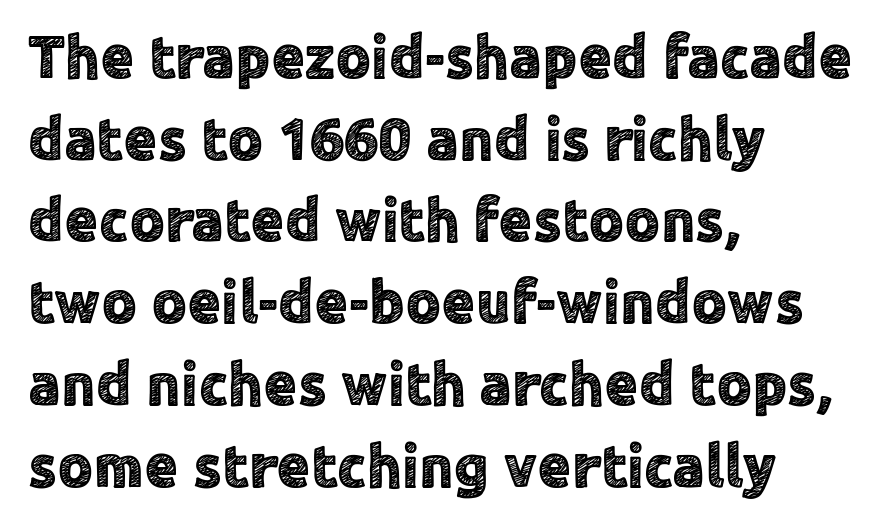
Q: Is the text italic (slanted)? A: No, it is upright.
Q: Is the typeface a serif or a sans-serif typeface? A: Sans-serif.
Q: Is the text underlined? A: No.
Q: How is the paragraph aligned? A: Left-aligned.
Q: Is the spacing between letters normal or unusually wide? A: Normal.
Q: Is the spacing between lines tight, normal or loose? A: Normal.
Q: Width (condensed, normal, or wide)? A: Normal.
Q: x-height? A: Medium.
Q: Monospaced? A: No.
